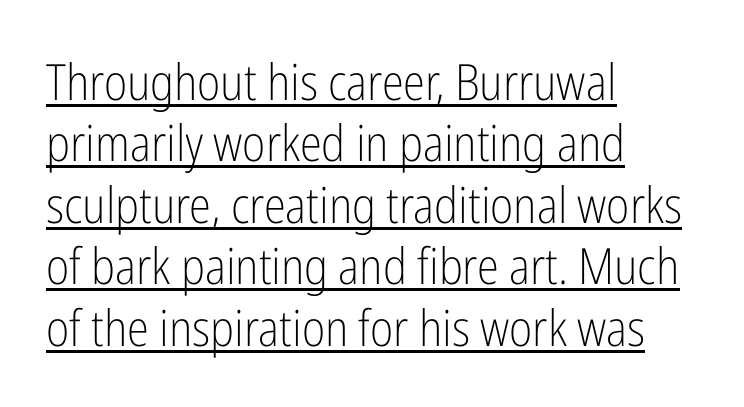
The image shows 50 px light, condensed sans-serif type, upright; set left-aligned, line spacing 1.23x, normal letter spacing, underlined; low stroke contrast and a medium x-height.
